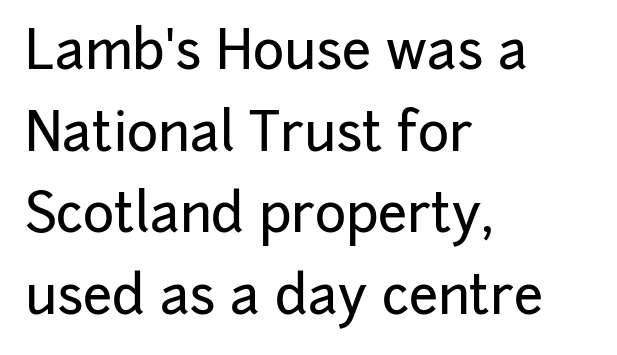
The image shows 53 px sans-serif type, upright; set left-aligned, normal line spacing (1.54x), normal letter spacing, not underlined; low stroke contrast and a medium x-height.
